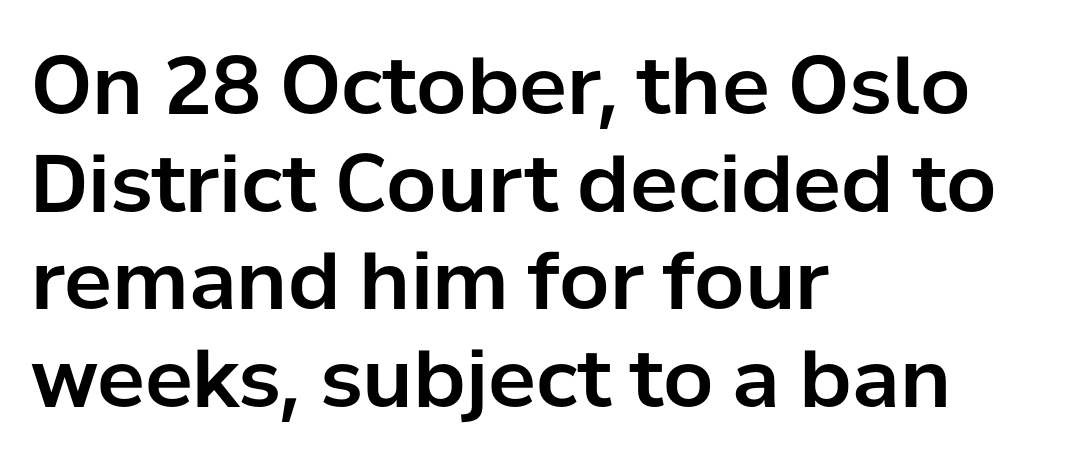
Q: Is the text italic (slanted)? A: No, it is upright.
Q: Is the typeface a serif or a sans-serif typeface? A: Sans-serif.
Q: Is the text underlined? A: No.
Q: How is the paragraph aligned? A: Left-aligned.
Q: Is the spacing between letters normal or unusually wide? A: Normal.
Q: Width (condensed, normal, or wide)? A: Normal.
Q: Stroke contrast? A: Low.
Q: x-height? A: Medium.
Q: Monospaced? A: No.
